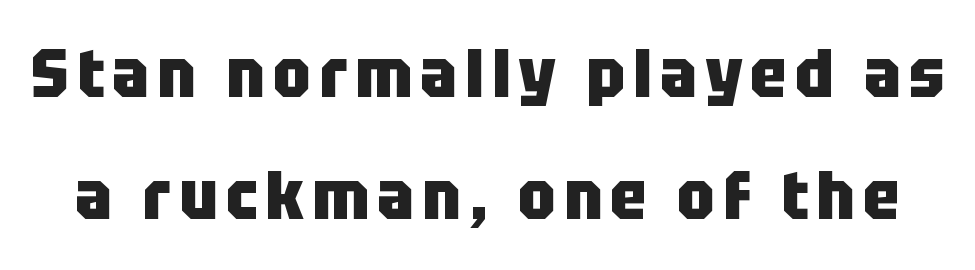
Q: Is the text bold? A: Yes.
Q: Is the text italic (slanted)? A: No, it is upright.
Q: Is the typeface a serif or a sans-serif typeface? A: Sans-serif.
Q: Is the text underlined? A: No.
Q: Width (condensed, normal, or wide)? A: Condensed.
Q: Stroke contrast? A: Low.
Q: x-height? A: Large.
Q: Monospaced? A: No.
